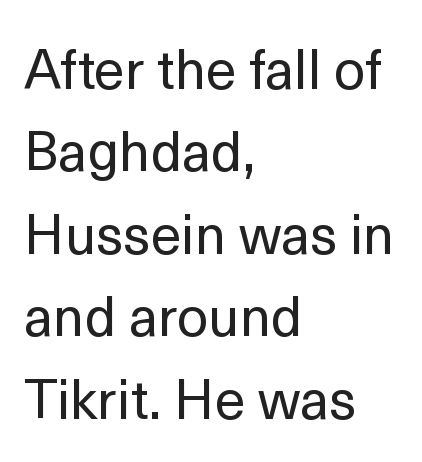
Q: Is the text bold? A: No.
Q: Is the text italic (slanted)? A: No, it is upright.
Q: Is the typeface a serif or a sans-serif typeface? A: Sans-serif.
Q: Is the text underlined? A: No.
Q: How is the paragraph aligned? A: Left-aligned.
Q: Is the spacing between letters normal or unusually wide? A: Normal.
Q: Is the spacing between lines tight, normal or loose? A: Normal.
Q: Width (condensed, normal, or wide)? A: Normal.
Q: x-height? A: Medium.
Q: Monospaced? A: No.
